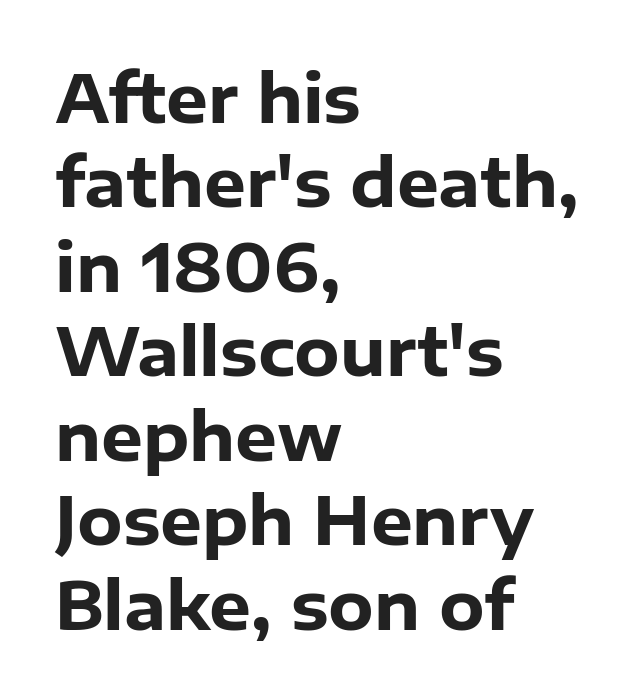
Q: Is the text bold? A: Yes.
Q: Is the text italic (slanted)? A: No, it is upright.
Q: Is the typeface a serif or a sans-serif typeface? A: Sans-serif.
Q: Is the text underlined? A: No.
Q: How is the paragraph aligned? A: Left-aligned.
Q: Is the spacing between letters normal or unusually wide? A: Normal.
Q: Is the spacing between lines tight, normal or loose? A: Normal.
Q: Width (condensed, normal, or wide)? A: Normal.
Q: Stroke contrast? A: Low.
Q: x-height? A: Medium.
Q: Monospaced? A: No.
